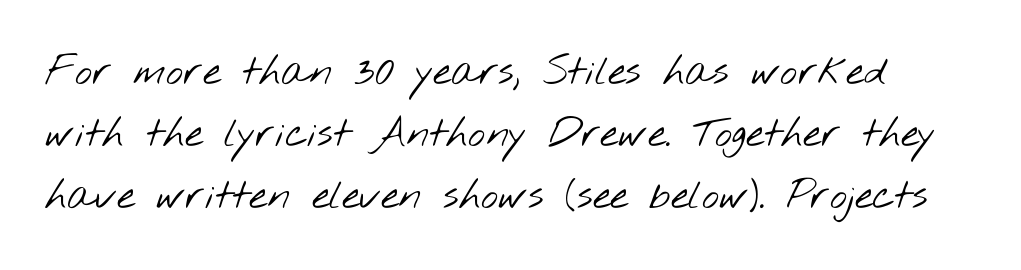
Q: Is the text bold? A: No.
Q: Is the typeface a serif or a sans-serif typeface? A: Sans-serif.
Q: Is the text underlined? A: No.
Q: Is the spacing between letters normal or unusually wide? A: Normal.
Q: Is the spacing between lines tight, normal or loose? A: Normal.
Q: Width (condensed, normal, or wide)? A: Wide.
Q: Stroke contrast? A: Low.
Q: x-height? A: Small.
Q: Monospaced? A: No.
